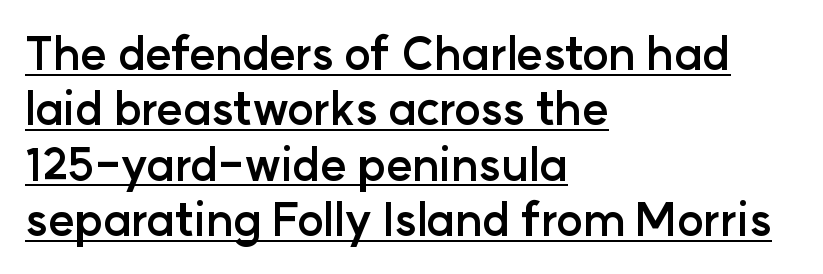
{"serif": "no", "italic": "no", "bold": "yes", "weight": "semibold", "width": "normal", "stroke_contrast": "low", "x_height": "medium", "monospaced": "no", "underline": "yes", "align": "left", "line_spacing_ratio": 1.23, "letter_spacing": "normal", "letter_spacing_em": 0.0, "glyph_px": 45}
